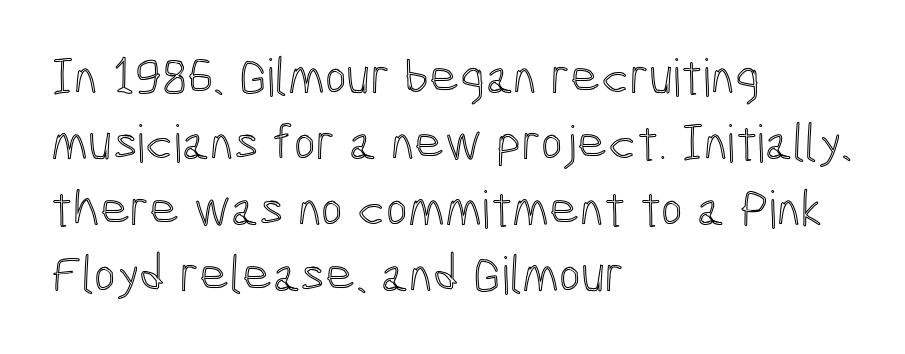
{"italic": "no", "width": "condensed", "x_height": "medium", "monospaced": "no", "underline": "no", "align": "left", "line_spacing": "normal", "line_spacing_ratio": 1.27, "letter_spacing": "normal", "letter_spacing_em": 0.0, "glyph_px": 52}
